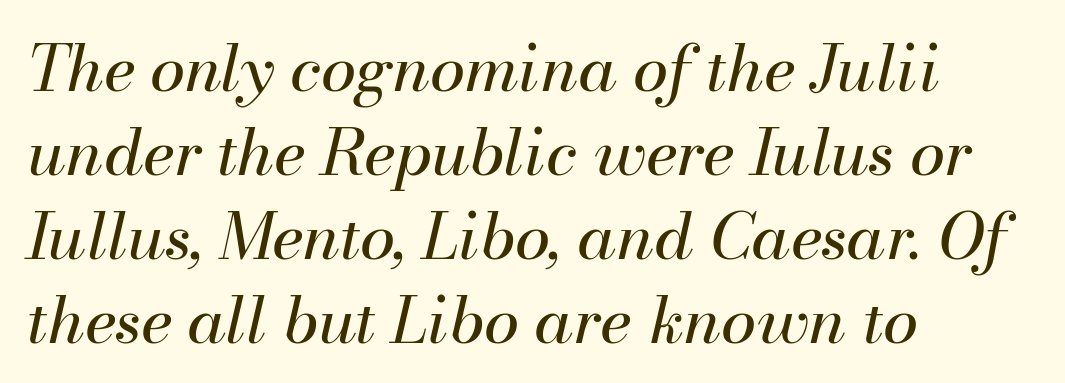
The image shows 64 px regular-weight type, italic (leaning right); set left-aligned, normal line spacing (1.31x), normal letter spacing, not underlined; medium stroke contrast and a small x-height.
